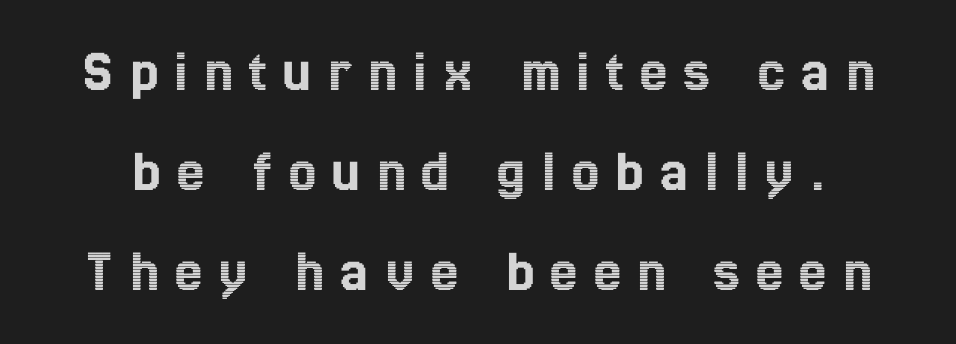
Q: Is the text italic (slanted)? A: No, it is upright.
Q: Is the text underlined? A: No.
Q: Is the spacing between letters normal or unusually wide? A: Unusually wide.
Q: Is the spacing between lines tight, normal or loose? A: Normal.
Q: Width (condensed, normal, or wide)? A: Condensed.
Q: x-height? A: Medium.
Q: Monospaced? A: No.
